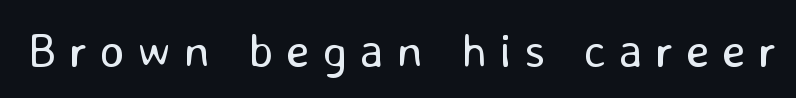
The passage shown is not underscored anywhere. The passage shown is typed in a proportional face where columns would drift. Letterform terminals end flat and unadorned throughout the passage. The line texture is sparse and dotted thanks to wide tracking. The specimen reads as upright at a glance.
